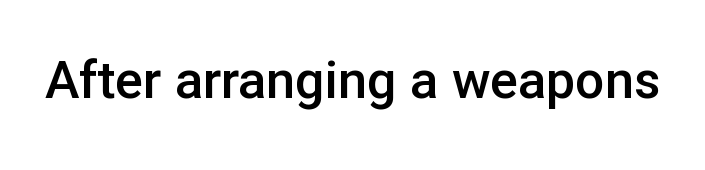
{"serif": "no", "italic": "no", "bold": "semi", "weight": "semibold", "width": "normal", "stroke_contrast": "low", "x_height": "medium", "monospaced": "no", "underline": "no", "letter_spacing": "normal", "letter_spacing_em": 0.0, "glyph_px": 52}
